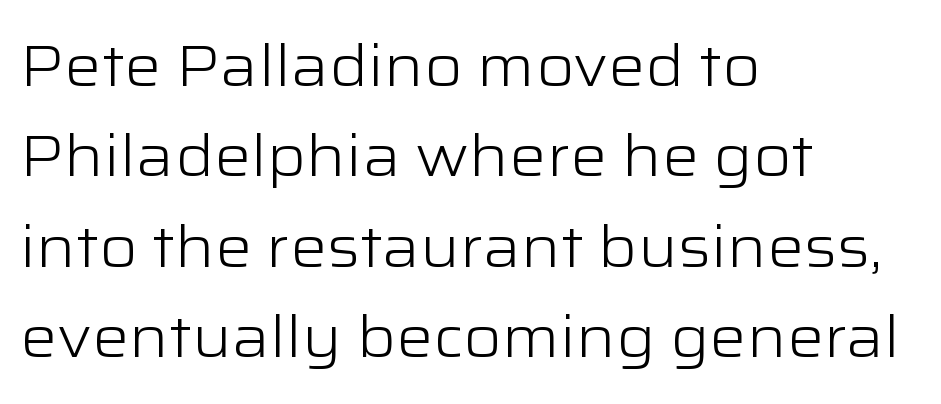
The image shows 58 px light, wide sans-serif type, upright; set left-aligned, normal line spacing (1.56x), normal letter spacing, not underlined; low stroke contrast and a medium x-height.
